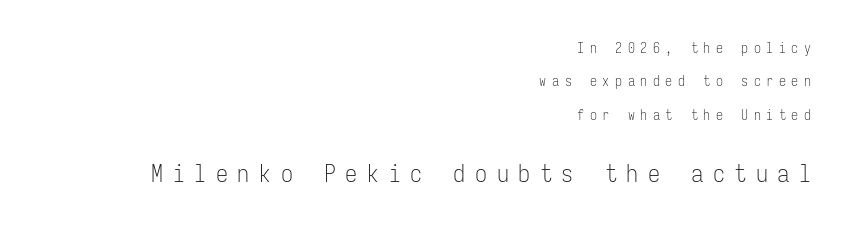
The glyphs are unaccompanied by any horizontal stroke below them. If you drew a ruler down the right edge, every line would touch it. Two sizes are in play, and the larger belongs to the second block. Substantial extra tracking has been applied to these lines. Is this a heavy cut? Hardly; it is regular or lighter.
